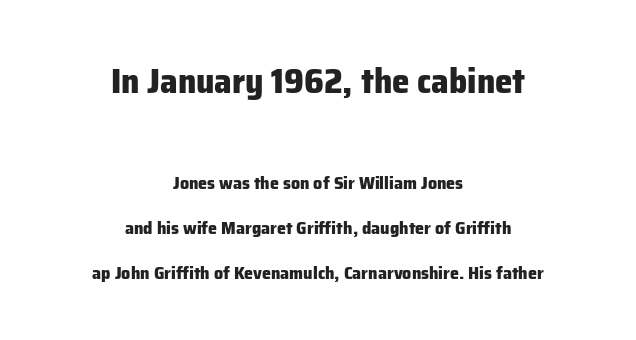
This is heavy type, rendered in bold. The space directly below the letters is spotless. Letterform terminals end flat and unadorned throughout the passage. This sample trades compactness for vertical openness between lines. A typesetter would call this proportional, since set widths differ per character.
